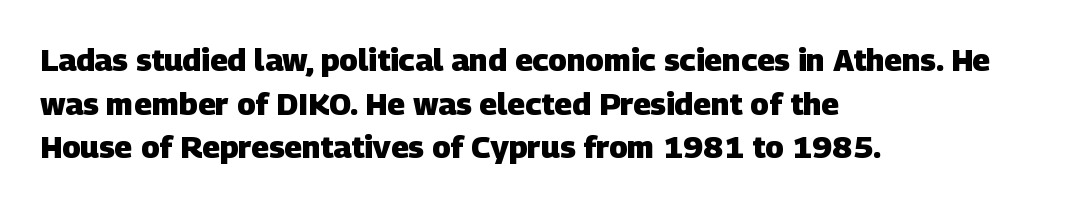
Decoration check: the copy has no underline. Students, this is bold: see how much ink each stroke carries. This rendering leaves character spacing at its baseline value. Is there much room between lines? A standard amount, neither cramped nor airy. Teacher's note: observe the even left margin — that is flush-left alignment.
